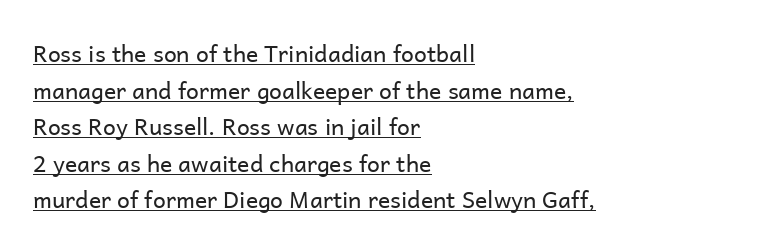
Q: Is the text bold? A: No.
Q: Is the text italic (slanted)? A: No, it is upright.
Q: Is the text underlined? A: Yes.
Q: How is the paragraph aligned? A: Left-aligned.
Q: Is the spacing between letters normal or unusually wide? A: Normal.
Q: Is the spacing between lines tight, normal or loose? A: Normal.
